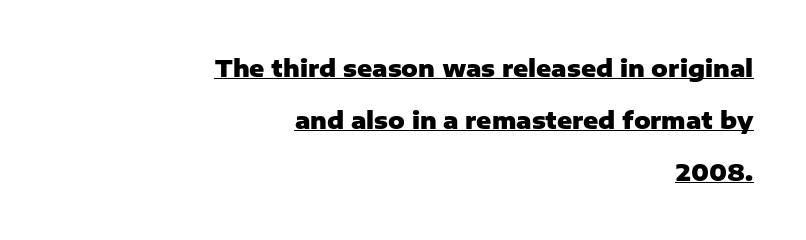
{"italic": "no", "bold": "yes", "underline": "yes", "align": "right", "line_spacing": "loose", "line_spacing_ratio": 2.26, "letter_spacing": "normal", "letter_spacing_em": 0.0, "glyph_px": 23}
